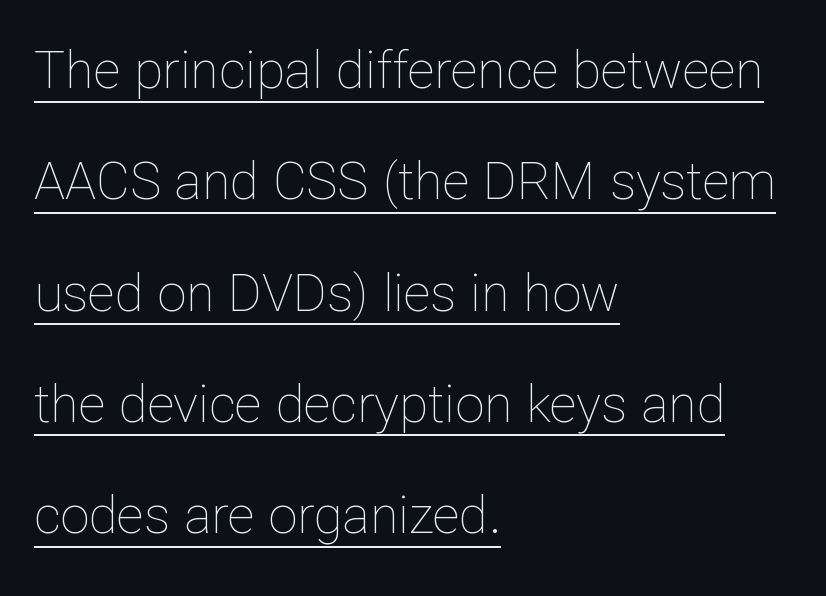
{"italic": "no", "bold": "no", "weight": "thin", "width": "normal", "stroke_contrast": "low", "x_height": "medium", "monospaced": "no", "underline": "yes", "align": "left", "line_spacing": "loose", "line_spacing_ratio": 2.14, "letter_spacing": "normal", "letter_spacing_em": 0.0, "glyph_px": 52}
